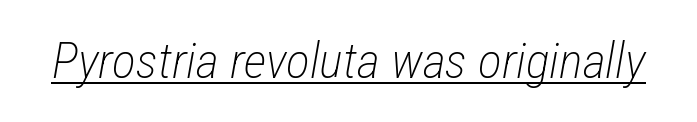
{"italic": "yes", "lean": "right", "slant_degrees": 12, "bold": "no", "weight": "light", "width": "condensed", "stroke_contrast": "low", "x_height": "medium", "monospaced": "no", "underline": "yes", "letter_spacing": "normal", "letter_spacing_em": 0.0, "glyph_px": 50}
